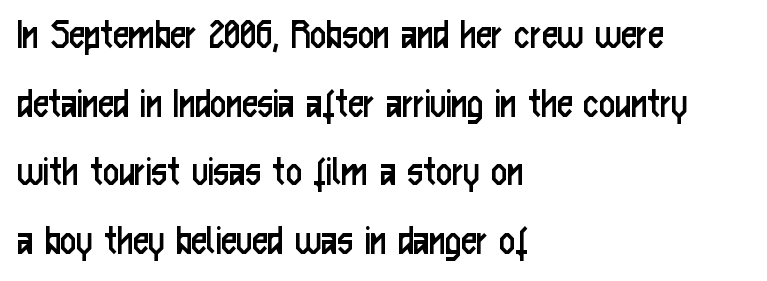
{"serif": "no", "italic": "no", "bold": "no", "weight": "regular", "width": "condensed", "stroke_contrast": "low", "x_height": "medium", "monospaced": "no", "underline": "no", "align": "left", "line_spacing": "normal", "line_spacing_ratio": 1.56, "letter_spacing": "normal", "letter_spacing_em": 0.0, "glyph_px": 44}
